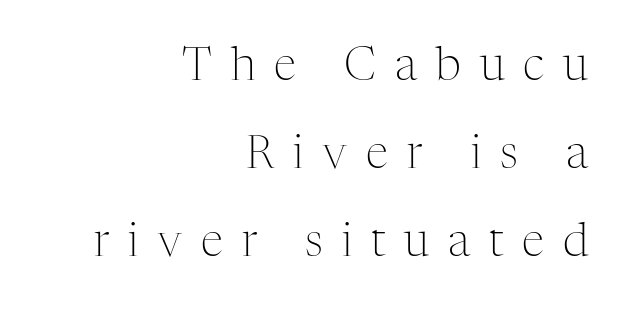
Q: Is the text bold? A: No.
Q: Is the text italic (slanted)? A: No, it is upright.
Q: Is the typeface a serif or a sans-serif typeface? A: Serif.
Q: Is the text underlined? A: No.
Q: How is the paragraph aligned? A: Right-aligned.
Q: Is the spacing between letters normal or unusually wide? A: Unusually wide.
Q: Is the spacing between lines tight, normal or loose? A: Loose.
Q: Width (condensed, normal, or wide)? A: Normal.
Q: Stroke contrast? A: Medium.
Q: x-height? A: Medium.
Q: Monospaced? A: No.
